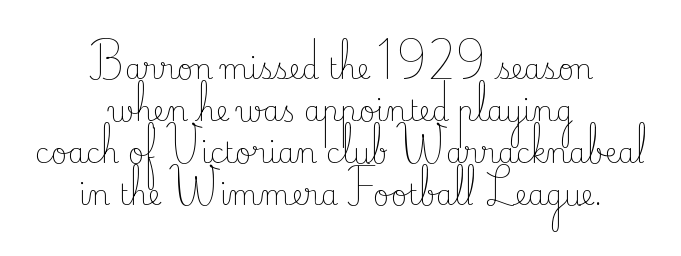
Default kerning and tracking; the words read as compact shapes. Honestly, the row spacing looks completely unremarkable. The passage shown is not underscored anywhere. Does the lettering tilt? It doesn't — this is upright. Note the varied advance widths — an 'i' is clearly narrower than an 'm'.
